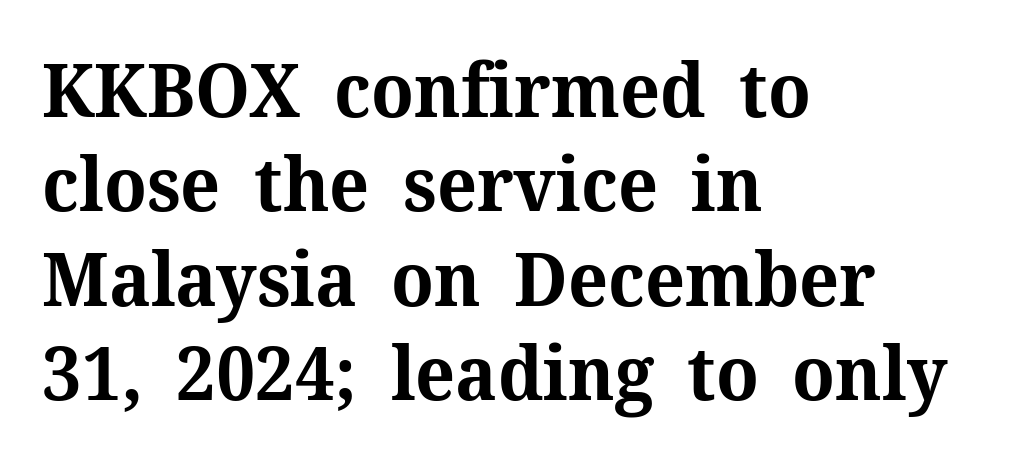
{"serif": "yes", "italic": "no", "bold": "yes", "weight": "bold", "width": "normal", "stroke_contrast": "medium", "x_height": "medium", "monospaced": "no", "underline": "no", "align": "left", "line_spacing": "normal", "line_spacing_ratio": 1.26, "letter_spacing": "normal", "letter_spacing_em": 0.0, "glyph_px": 75}
